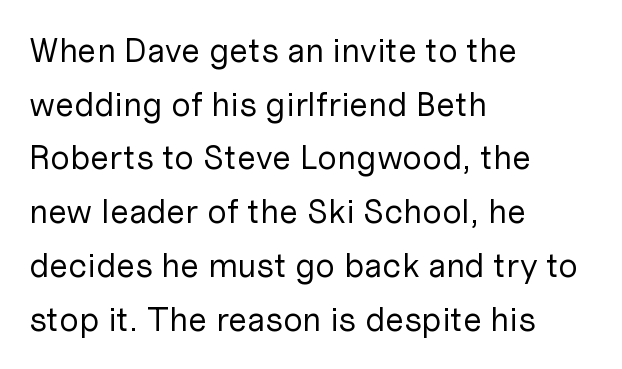
The image shows 34 px regular-weight sans-serif type, upright; set left-aligned, normal line spacing (1.58x), normal letter spacing, not underlined; low stroke contrast and a medium x-height.
